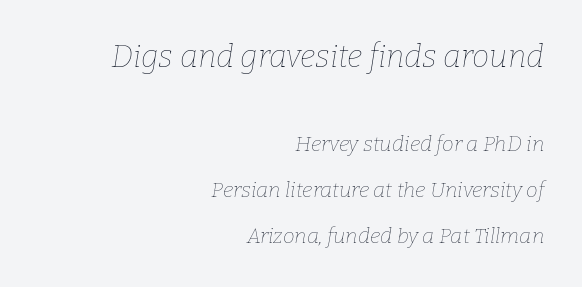
The image shows 31 px thin type, italic (leaning right); set right-aligned, loose line spacing (2.19x), normal letter spacing, not underlined; the first (top) block is 1.48x larger; low stroke contrast and a medium x-height.
